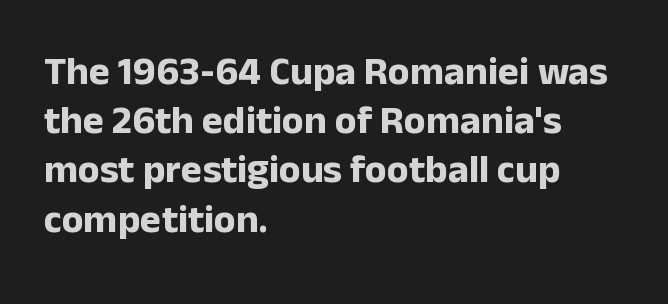
Glance below the letters and you will spot only blank space. Heft: maximum for text — a bold. What kind of face is this? One without serifs — a sans. Letter spacing: default.
